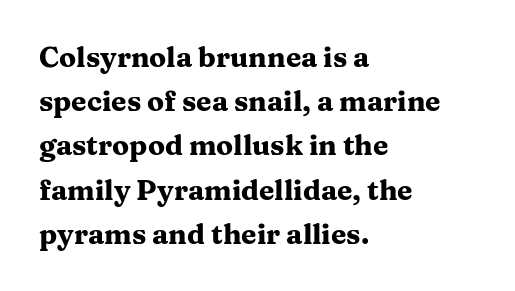
The image shows 28 px heavy, wide serif type, upright; set left-aligned, normal line spacing (1.58x), normal letter spacing, not underlined; medium stroke contrast and a medium x-height.
